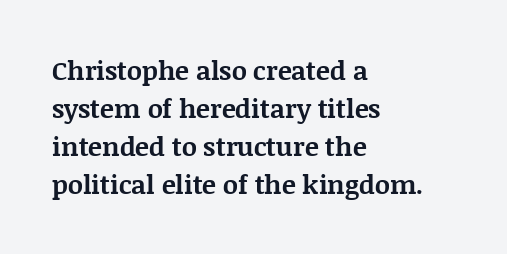
Q: Is the text bold? A: Yes.
Q: Is the text italic (slanted)? A: No, it is upright.
Q: Is the text underlined? A: No.
Q: How is the paragraph aligned? A: Left-aligned.
Q: Is the spacing between letters normal or unusually wide? A: Normal.
Q: Is the spacing between lines tight, normal or loose? A: Normal.
